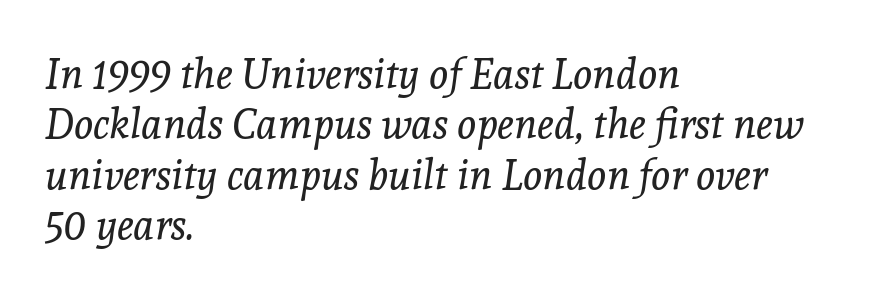
Q: Is the text bold? A: No.
Q: Is the text italic (slanted)? A: Yes, it leans right by about 8 degrees.
Q: Is the typeface a serif or a sans-serif typeface? A: Serif.
Q: Is the text underlined? A: No.
Q: How is the paragraph aligned? A: Left-aligned.
Q: Is the spacing between letters normal or unusually wide? A: Normal.
Q: Width (condensed, normal, or wide)? A: Normal.
Q: x-height? A: Medium.
Q: Monospaced? A: No.
